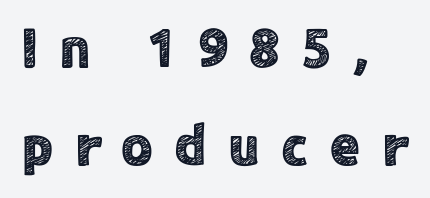
{"serif": "no", "italic": "no", "width": "normal", "x_height": "medium", "monospaced": "no", "underline": "no", "align": "left", "line_spacing_ratio": 1.75, "letter_spacing": "wide", "letter_spacing_em": 0.37, "glyph_px": 56}
